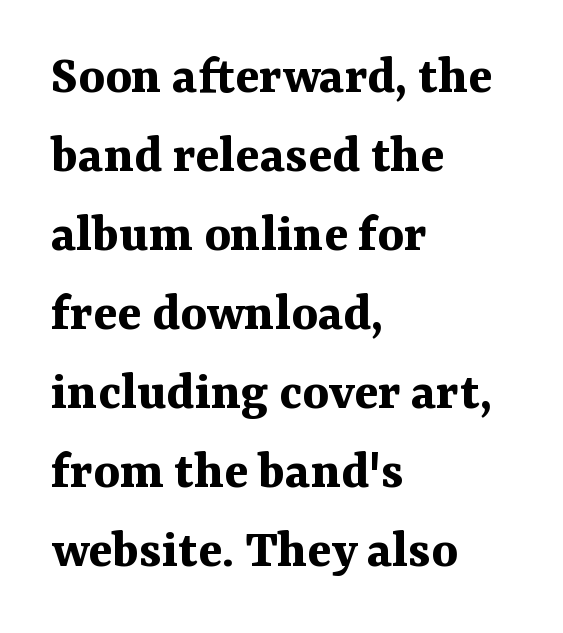
{"serif": "yes", "italic": "no", "bold": "yes", "weight": "bold", "width": "normal", "stroke_contrast": "medium", "x_height": "medium", "monospaced": "no", "underline": "no", "align": "left", "line_spacing": "normal", "line_spacing_ratio": 1.41, "letter_spacing": "normal", "letter_spacing_em": 0.0, "glyph_px": 56}
